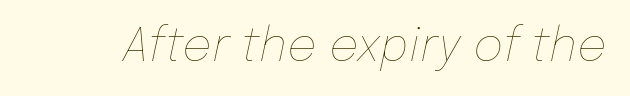
The image shows 47 px thin type, italic (leaning right); set normal letter spacing, not underlined; low stroke contrast and a medium x-height.
